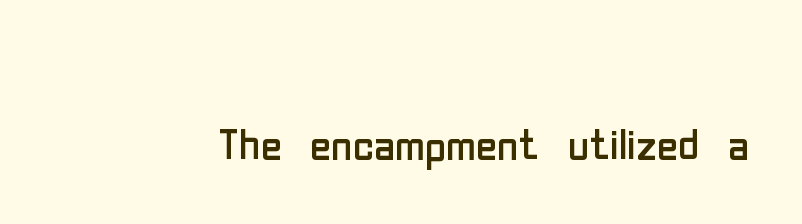
The image shows 58 px regular-weight, condensed sans-serif type, upright; set normal letter spacing, not underlined; low stroke contrast and a medium x-height.
